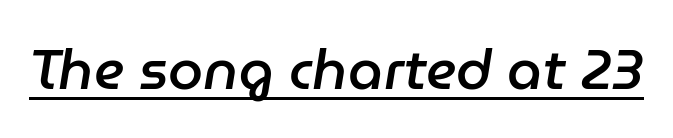
The image shows 56 px semibold type, italic (leaning right); set normal letter spacing, underlined; low stroke contrast and a medium x-height.
